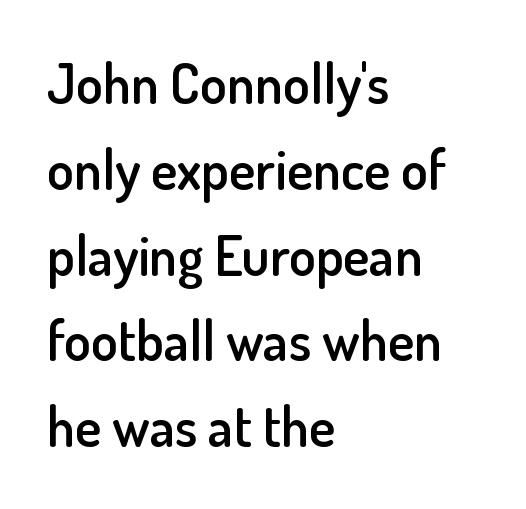
Q: Is the text bold? A: Semi-bold.
Q: Is the text italic (slanted)? A: No, it is upright.
Q: Is the typeface a serif or a sans-serif typeface? A: Sans-serif.
Q: Is the text underlined? A: No.
Q: How is the paragraph aligned? A: Left-aligned.
Q: Is the spacing between letters normal or unusually wide? A: Normal.
Q: Is the spacing between lines tight, normal or loose? A: Normal.
Q: Width (condensed, normal, or wide)? A: Normal.
Q: Stroke contrast? A: Low.
Q: x-height? A: Small.
Q: Monospaced? A: No.
